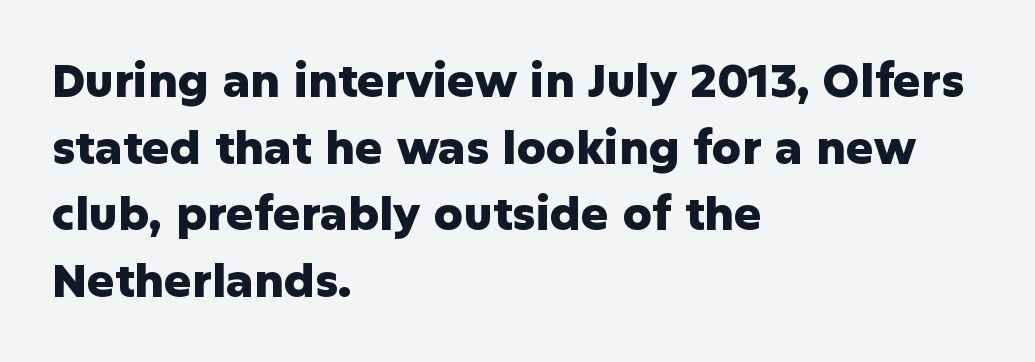
Q: Is the text bold? A: Yes.
Q: Is the text italic (slanted)? A: No, it is upright.
Q: Is the typeface a serif or a sans-serif typeface? A: Sans-serif.
Q: Is the text underlined? A: No.
Q: How is the paragraph aligned? A: Left-aligned.
Q: Is the spacing between letters normal or unusually wide? A: Normal.
Q: Is the spacing between lines tight, normal or loose? A: Normal.
Q: Width (condensed, normal, or wide)? A: Normal.
Q: Stroke contrast? A: Low.
Q: x-height? A: Medium.
Q: Monospaced? A: No.
